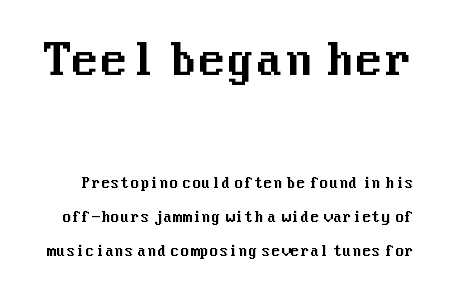
If you measured baseline to baseline, you'd find a long distance. Every character sits straight up, as roman type does. Of the two passages, the one on top uses the larger point size. The letters sit at their default tracking, neither squeezed nor spread. The area under the type is left untouched. Does the type have serifs? No, each stem ends abruptly.
